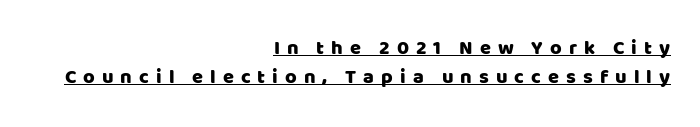
The image shows 20 px text type, upright; set right-aligned, normal line spacing (1.46x), unusually wide letter spacing (+0.35 em), underlined.
